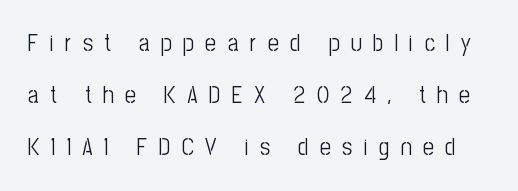
Q: Is the text bold? A: No.
Q: Is the text italic (slanted)? A: No, it is upright.
Q: Is the text underlined? A: No.
Q: Is the spacing between letters normal or unusually wide? A: Unusually wide.
Q: Is the spacing between lines tight, normal or loose? A: Loose.
